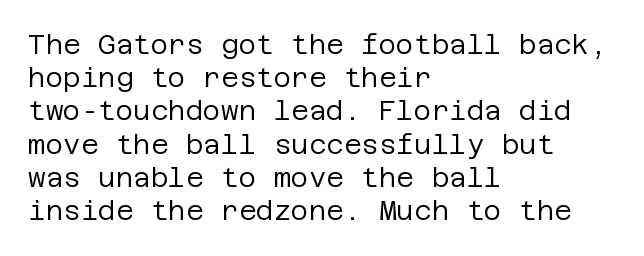
{"italic": "no", "bold": "no", "underline": "no", "align": "left", "line_spacing_ratio": 1.23, "letter_spacing": "normal", "letter_spacing_em": 0.0, "glyph_px": 27}
